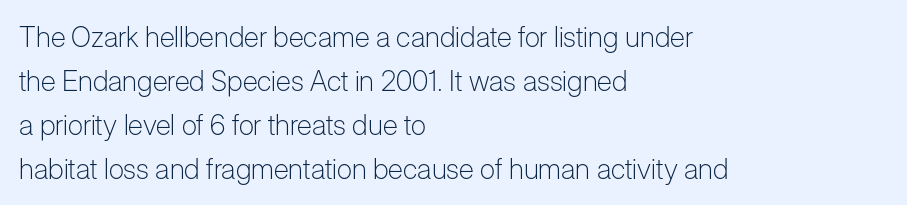
The weight tops out at a normal text grade. Unmarked baselines from the first word to the last. This sample uses an upright cut, with every glyph sitting square on the baseline. Notice how the passage keeps a crisp vertical edge on the left only. Horizontal bands of white between lines are of average thickness. Between one letter and the next there's only the usual sliver of space.
